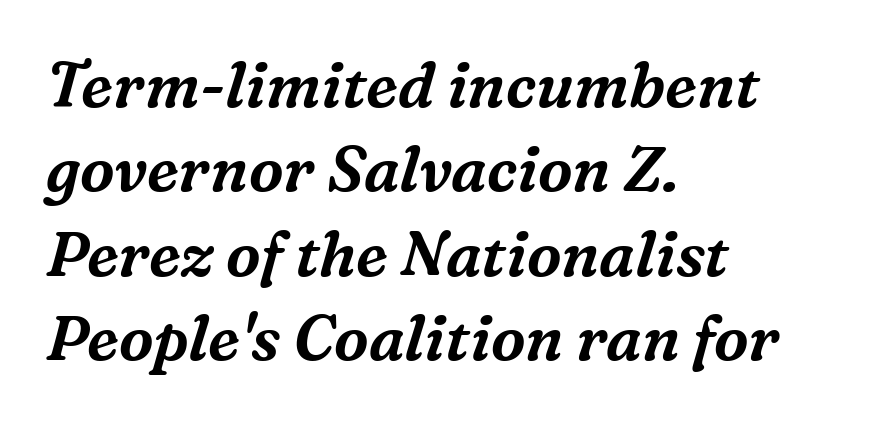
{"serif": "yes", "italic": "yes", "lean": "right", "slant_degrees": 16, "width": "normal", "stroke_contrast": "medium", "x_height": "medium", "monospaced": "no", "underline": "no", "align": "left", "line_spacing": "normal", "line_spacing_ratio": 1.36, "letter_spacing": "normal", "letter_spacing_em": 0.0, "glyph_px": 62}
